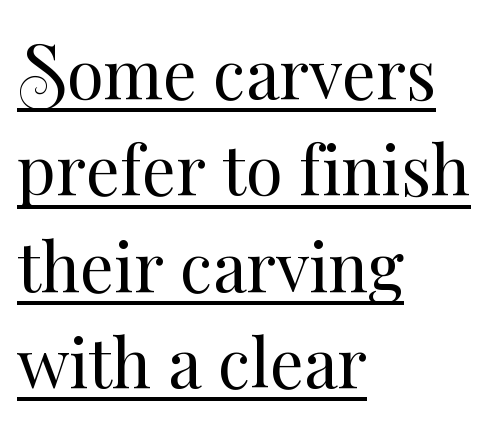
Style check: upright. Reading down the block, your eye returns to a fixed left position each line. The font is comparable to plain body text, perhaps lighter. The leading is moderate, giving the passage an even texture. This rendering leaves character spacing at its baseline value. Each letter keeps its own natural width here, so spacing adapts to shape.
